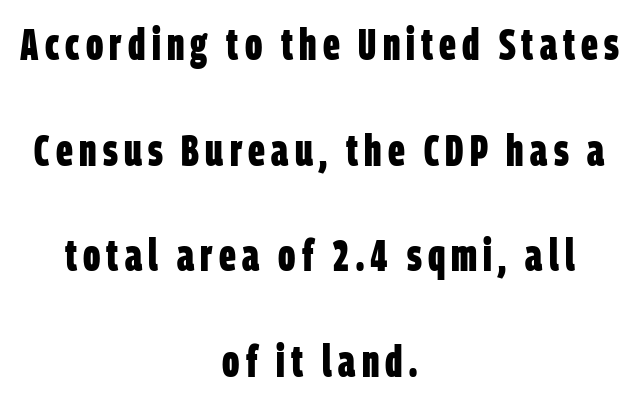
{"serif": "no", "bold": "yes", "weight": "bold", "width": "condensed", "stroke_contrast": "low", "x_height": "large", "monospaced": "no", "underline": "no", "align": "center", "line_spacing": "loose", "line_spacing_ratio": 2.4, "glyph_px": 44}
